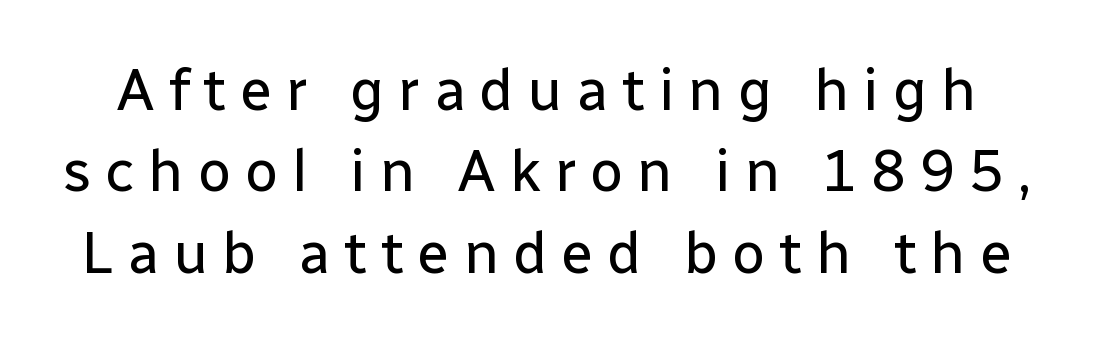
The image shows 59 px regular-weight sans-serif type, upright; set normal line spacing (1.38x), unusually wide letter spacing (+0.23 em), not underlined; low stroke contrast and a medium x-height.
